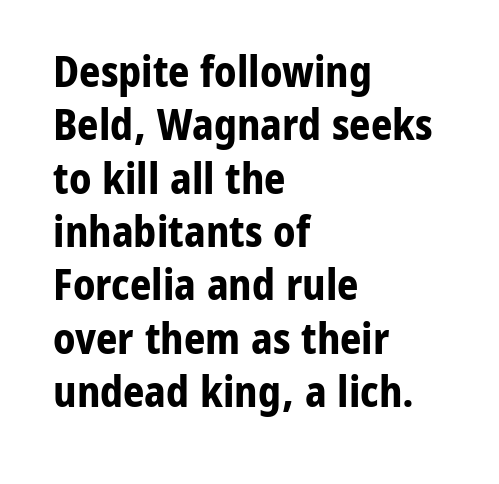
Q: Is the text bold? A: Yes.
Q: Is the text italic (slanted)? A: No, it is upright.
Q: Is the typeface a serif or a sans-serif typeface? A: Sans-serif.
Q: Is the text underlined? A: No.
Q: How is the paragraph aligned? A: Left-aligned.
Q: Is the spacing between letters normal or unusually wide? A: Normal.
Q: Is the spacing between lines tight, normal or loose? A: Normal.
Q: Width (condensed, normal, or wide)? A: Normal.
Q: Stroke contrast? A: Low.
Q: x-height? A: Medium.
Q: Monospaced? A: No.
